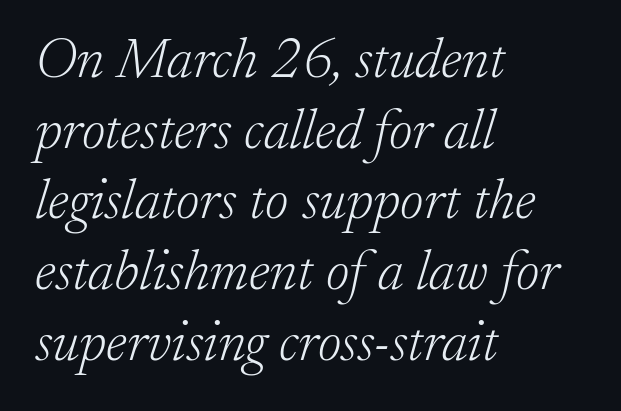
Q: Is the text bold? A: No.
Q: Is the text italic (slanted)? A: Yes, it leans right by about 17 degrees.
Q: Is the typeface a serif or a sans-serif typeface? A: Serif.
Q: Is the text underlined? A: No.
Q: How is the paragraph aligned? A: Left-aligned.
Q: Is the spacing between letters normal or unusually wide? A: Normal.
Q: Width (condensed, normal, or wide)? A: Normal.
Q: Stroke contrast? A: Low.
Q: x-height? A: Small.
Q: Monospaced? A: No.
